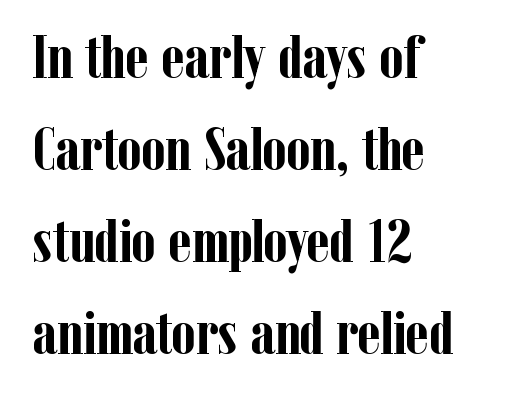
{"serif": "yes", "italic": "no", "bold": "yes", "weight": "semibold", "width": "condensed", "stroke_contrast": "low", "x_height": "medium", "monospaced": "no", "underline": "no", "align": "left", "line_spacing": "normal", "line_spacing_ratio": 1.51, "letter_spacing": "normal", "letter_spacing_em": 0.0, "glyph_px": 61}
